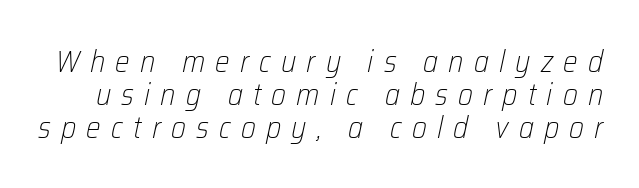
{"italic": "yes", "lean": "right", "slant_degrees": 12, "bold": "no", "weight": "light", "width": "condensed", "stroke_contrast": "low", "x_height": "medium", "monospaced": "no", "underline": "no", "line_spacing": "tight", "line_spacing_ratio": 1.06, "letter_spacing": "wide", "letter_spacing_em": 0.33, "glyph_px": 31}
